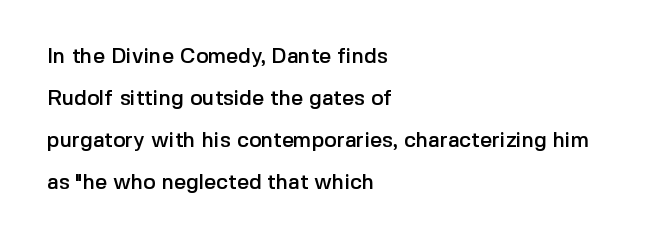
The image shows 21 px text type, upright; set left-aligned, loose line spacing (2.0x), normal letter spacing, not underlined.
